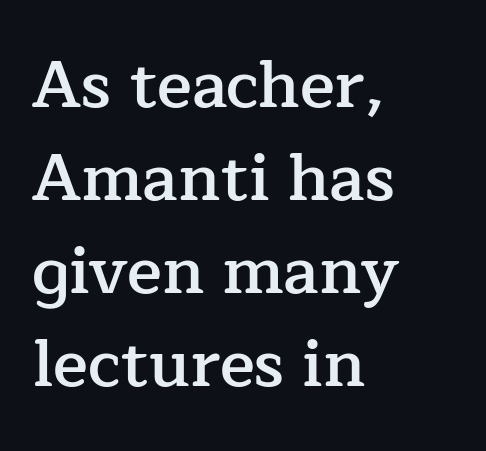
The image shows 65 px semibold serif type, upright; set left-aligned, normal line spacing (1.43x), normal letter spacing, not underlined; low stroke contrast and a medium x-height.
